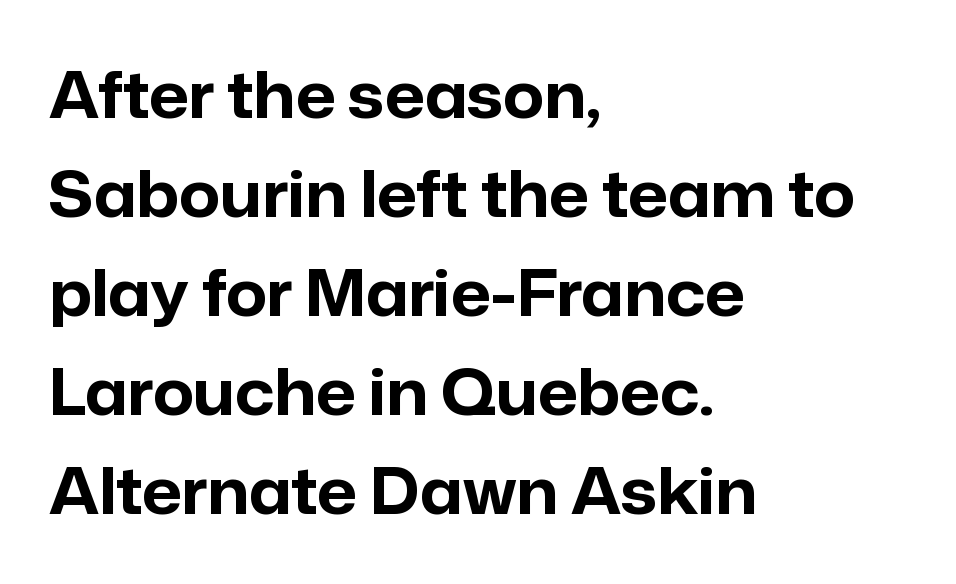
The face used here is a sans, in the tradition of grotesques and geometrics. Character widths vary here, with narrow letters taking less room than wide ones. The gaps between neighbouring characters are ordinary and unremarkable. The line-height multiplier appears to be the usual default. Rule under the text: the space is simply empty.
